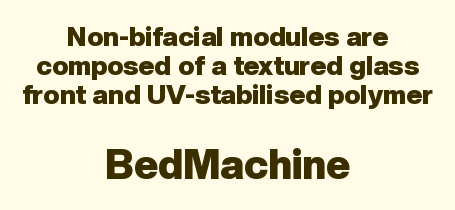
The image shows 41 px heavy sans-serif type, upright; set centered, tight line spacing (1.08x), normal letter spacing, not underlined; the second (bottom) block is 1.52x larger; low stroke contrast and a medium x-height.
